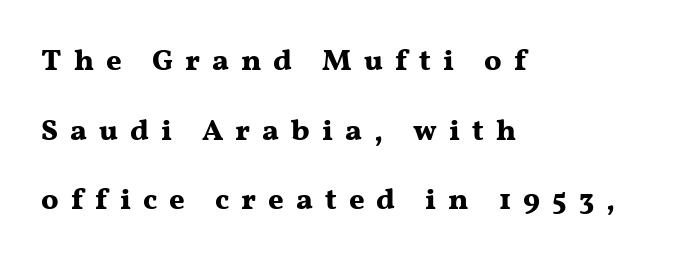
{"serif": "yes", "italic": "no", "bold": "yes", "weight": "bold", "width": "wide", "stroke_contrast": "medium", "x_height": "medium", "monospaced": "no", "underline": "no", "align": "left", "line_spacing": "loose", "line_spacing_ratio": 2.32, "letter_spacing": "wide", "letter_spacing_em": 0.4, "glyph_px": 30}
